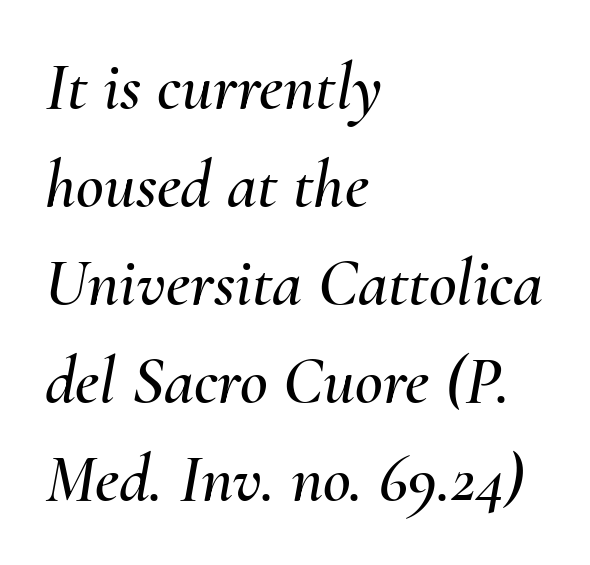
The string is rendered with underlining switched off. A typesetter would call this proportional, since set widths differ per character. Students, observe: this is what conventionally led text looks like. This sample uses an oblique cut, with every glyph tilted off the vertical.
